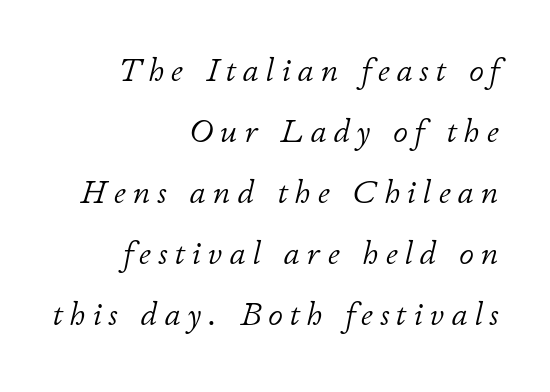
Q: Is the text bold? A: No.
Q: Is the text italic (slanted)? A: Yes, it leans right by about 11 degrees.
Q: Is the text underlined? A: No.
Q: How is the paragraph aligned? A: Right-aligned.
Q: Is the spacing between letters normal or unusually wide? A: Unusually wide.
Q: Width (condensed, normal, or wide)? A: Normal.
Q: Stroke contrast? A: Low.
Q: x-height? A: Small.
Q: Monospaced? A: No.
